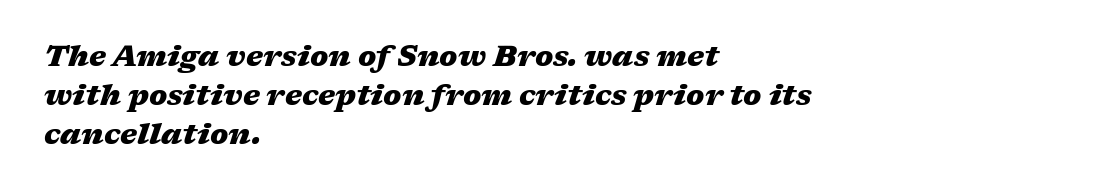
The image shows 29 px heavy, wide type, italic (leaning right); set left-aligned, normal line spacing (1.34x), normal letter spacing, not underlined; medium stroke contrast and a medium x-height.
